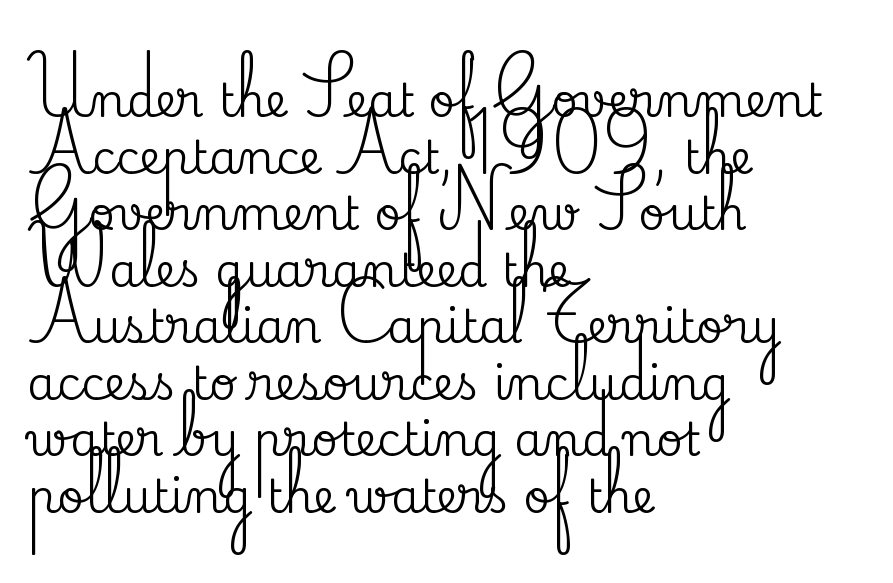
The image shows 46 px serif type, upright; set left-aligned, line spacing 1.23x, normal letter spacing, not underlined; medium stroke contrast and a small x-height.
